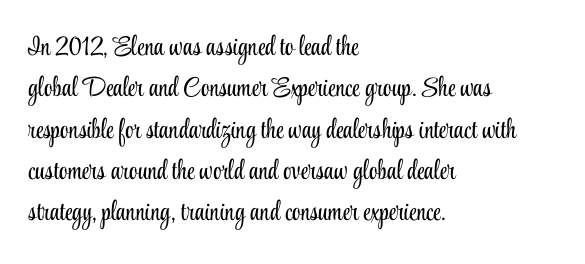
The image shows 27 px text type; set left-aligned, normal line spacing (1.53x), normal letter spacing, not underlined.
